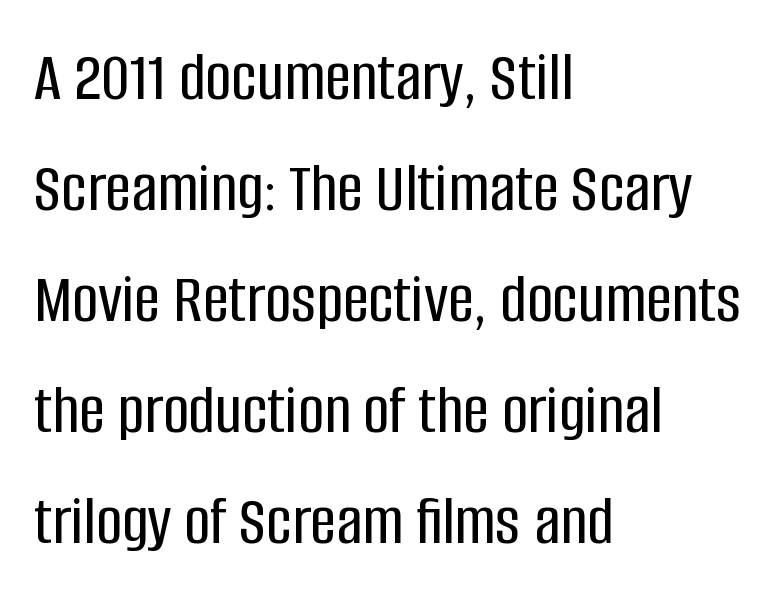
{"serif": "no", "italic": "no", "width": "condensed", "stroke_contrast": "low", "x_height": "large", "monospaced": "no", "underline": "no", "align": "left", "line_spacing": "normal", "line_spacing_ratio": 1.54, "letter_spacing": "normal", "letter_spacing_em": 0.0, "glyph_px": 72}
